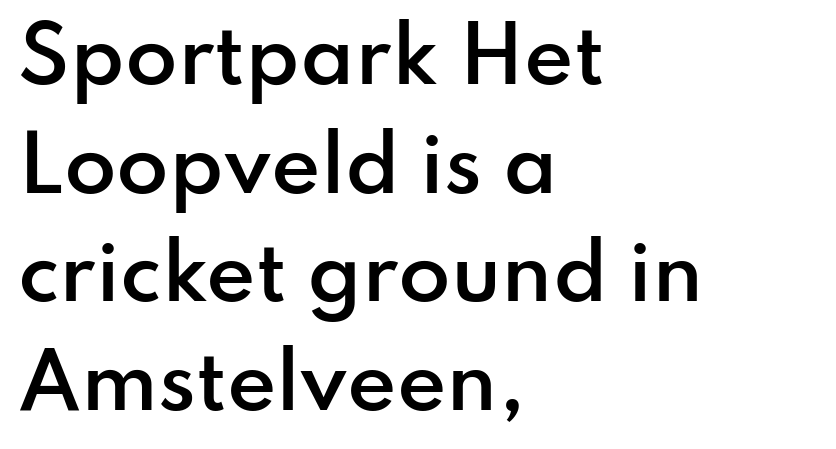
This sample uses plain, unmodified letter spacing. If you drew a line through each stem, it would be perfectly vertical. The text was rendered using a sans face with plain stroke endings. A typesetter would call this proportional, since set widths differ per character. The lines sit at an ordinary, default distance from one another. On the weight axis this lands at semibold, roughly 600.
